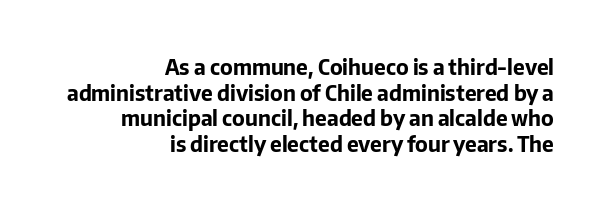
No extra tracking has been applied to these lines. The baseline area is clear. The face used here has the dense, thick strokes of a bold. The paragraph has a hard right edge and a soft left edge. The letters stand straight up with perfectly vertical stems.
